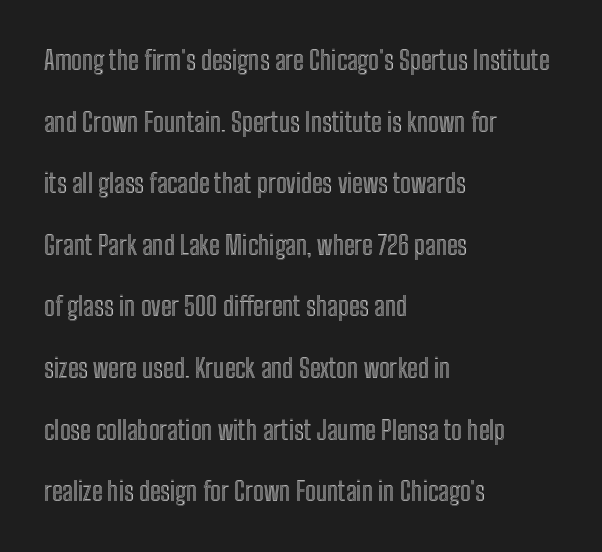
The image shows 26 px text type, upright; set left-aligned, loose line spacing (2.37x), normal letter spacing, not underlined.
